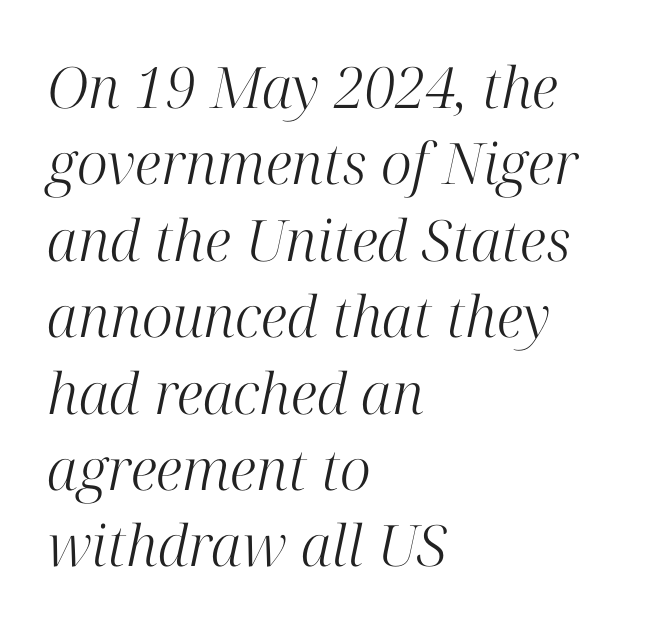
Layout note: lines flush left. These lines are rendered in a variable-pitch font. Is there much room between lines? A standard amount, neither cramped nor airy. Weight: in the light-to-regular range. Look at the bottom of the vertical strokes: they flare into serifs here. Glance below the letters and you will spot only blank space.
